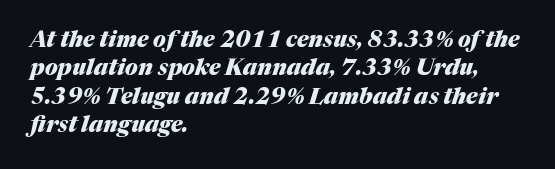
Q: Is the text bold? A: Yes.
Q: Is the text italic (slanted)? A: Yes, it leans right by about 17 degrees.
Q: Is the text underlined? A: No.
Q: How is the paragraph aligned? A: Left-aligned.
Q: Is the spacing between letters normal or unusually wide? A: Normal.
Q: Is the spacing between lines tight, normal or loose? A: Normal.
